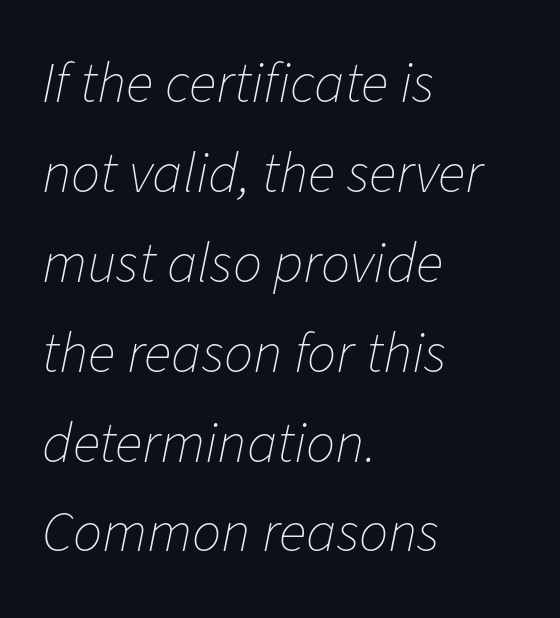
Q: Is the text bold? A: No.
Q: Is the text italic (slanted)? A: Yes, it leans right by about 11 degrees.
Q: Is the text underlined? A: No.
Q: How is the paragraph aligned? A: Left-aligned.
Q: Is the spacing between letters normal or unusually wide? A: Normal.
Q: Is the spacing between lines tight, normal or loose? A: Normal.
Q: Width (condensed, normal, or wide)? A: Normal.
Q: Stroke contrast? A: Low.
Q: x-height? A: Medium.
Q: Monospaced? A: No.
